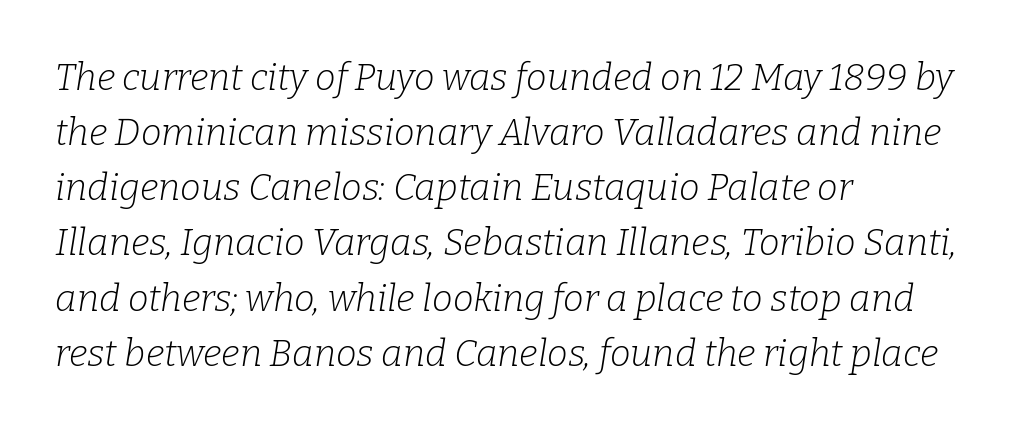
The image shows 37 px light serif type, italic (leaning right); set left-aligned, normal line spacing (1.49x), normal letter spacing, not underlined; low stroke contrast and a medium x-height.
